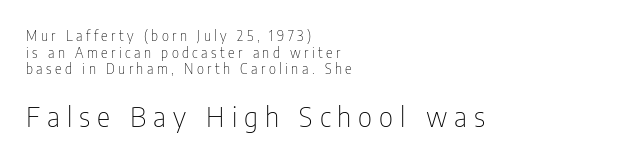
The image shows 28 px thin, condensed sans-serif type, upright; set left-aligned, line spacing 1.19x, unusually wide letter spacing (+0.25 em), not underlined; the second (bottom) block is 2.0x larger; low stroke contrast and a medium x-height.
